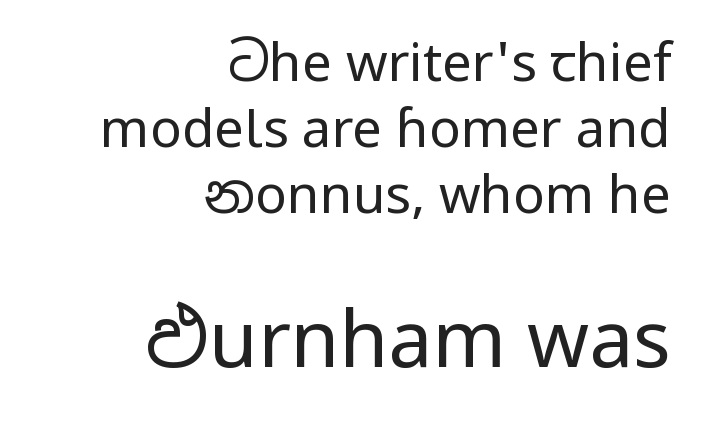
The rendering uses a moderate line-height, typical for paragraphs. Posture: vertical. A student would call this right alignment; a typographer would say flush right, rag left. Unmarked baselines from the first word to the last. This sample uses plain, unmodified letter spacing.
